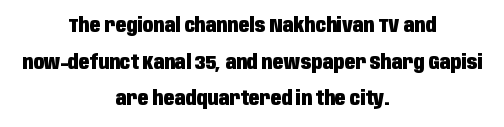
The image shows 20 px bold type, upright; set centered, line spacing 1.83x, normal letter spacing, not underlined.
